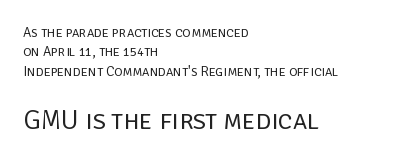
The image shows 27 px text type, upright; set left-aligned, normal line spacing (1.39x), normal letter spacing, not underlined; the second (bottom) block is 1.93x larger.
